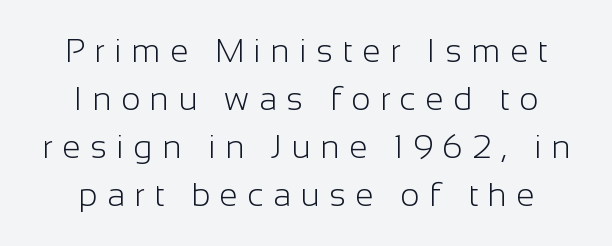
The image shows 33 px light sans-serif type, upright; set centered, normal line spacing (1.45x), unusually wide letter spacing (+0.29 em), not underlined; low stroke contrast and a medium x-height.
